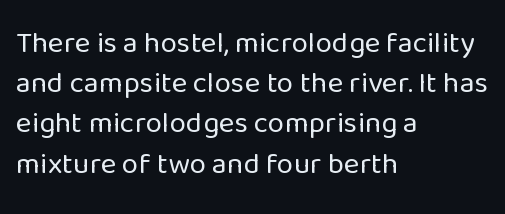
Q: Is the text bold? A: No.
Q: Is the text italic (slanted)? A: No, it is upright.
Q: Is the typeface a serif or a sans-serif typeface? A: Sans-serif.
Q: Is the text underlined? A: No.
Q: How is the paragraph aligned? A: Left-aligned.
Q: Is the spacing between letters normal or unusually wide? A: Normal.
Q: Is the spacing between lines tight, normal or loose? A: Normal.
Q: Width (condensed, normal, or wide)? A: Normal.
Q: Stroke contrast? A: Low.
Q: x-height? A: Medium.
Q: Monospaced? A: No.
